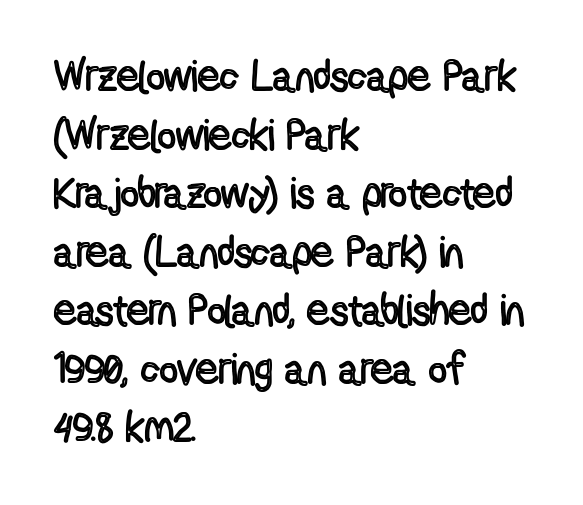
Q: Is the text italic (slanted)? A: No, it is upright.
Q: Is the text underlined? A: No.
Q: How is the paragraph aligned? A: Left-aligned.
Q: Is the spacing between letters normal or unusually wide? A: Normal.
Q: Is the spacing between lines tight, normal or loose? A: Normal.
Q: Width (condensed, normal, or wide)? A: Condensed.
Q: x-height? A: Medium.
Q: Monospaced? A: No.
